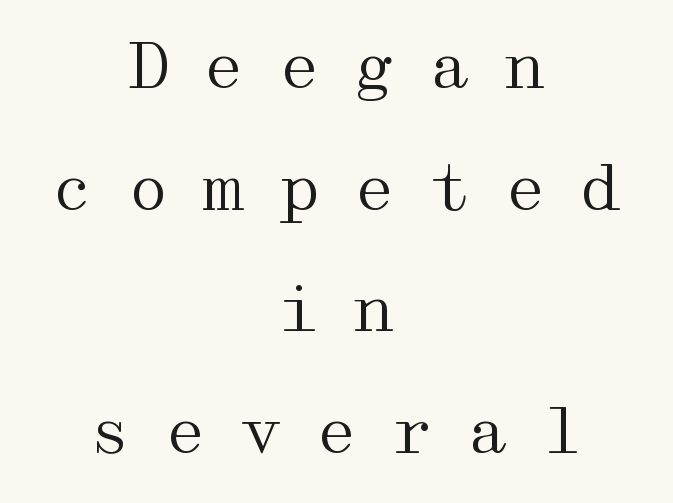
The space beneath each line is pristine and unruled. The designer dialed line spacing up above the default. No italicization has been applied; the sample stays upright. Here the glyphs are tracked loosely, breaking word shapes into spaced letters. Does the type have serifs? Yes, each stem ends in a small foot.
